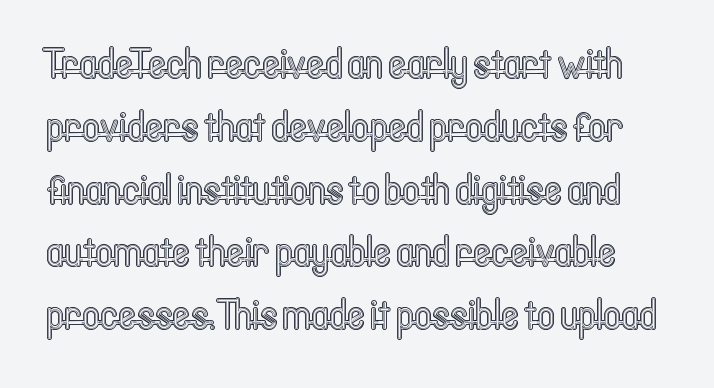
Each letter keeps its own natural width here, so spacing adapts to shape. This sample uses an upright cut, with every glyph sitting square on the baseline. Letters rest on an invisible, unmarked baseline. These lines keep a tight, regular rhythm from letter to letter. Vertical spacing — default.
